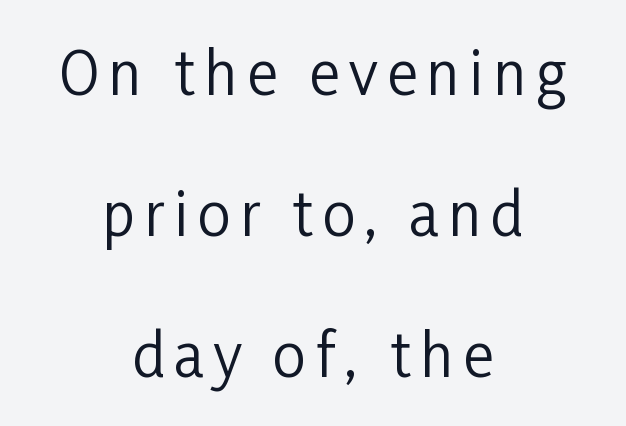
The image shows 59 px regular-weight, condensed sans-serif type, upright; set centered, loose line spacing (2.39x), not underlined; low stroke contrast and a medium x-height.
